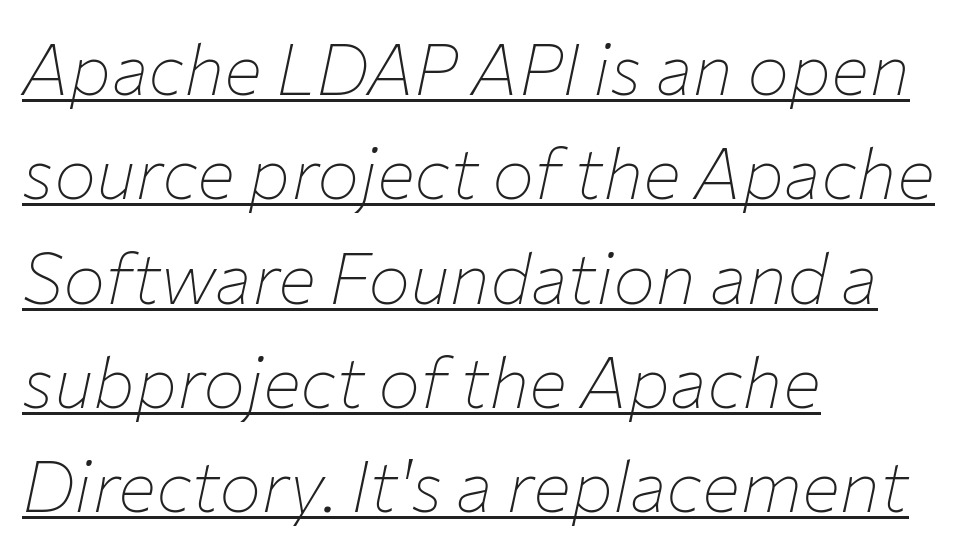
{"italic": "yes", "lean": "right", "slant_degrees": 12, "bold": "no", "weight": "thin", "width": "normal", "stroke_contrast": "low", "x_height": "medium", "monospaced": "no", "underline": "yes", "align": "left", "line_spacing": "normal", "line_spacing_ratio": 1.47, "letter_spacing": "normal", "letter_spacing_em": 0.0, "glyph_px": 71}
